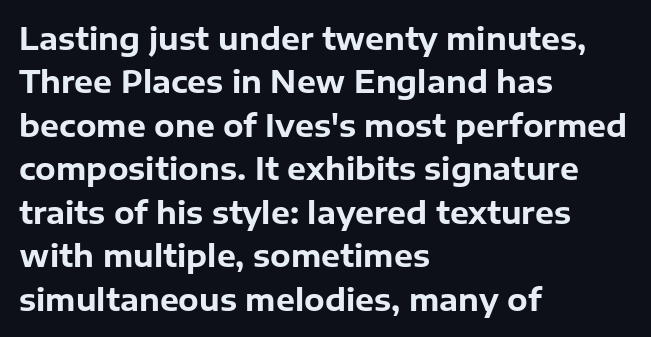
The image shows 30 px bold sans-serif type, upright; set left-aligned, normal line spacing (1.45x), normal letter spacing, not underlined; low stroke contrast and a medium x-height.
